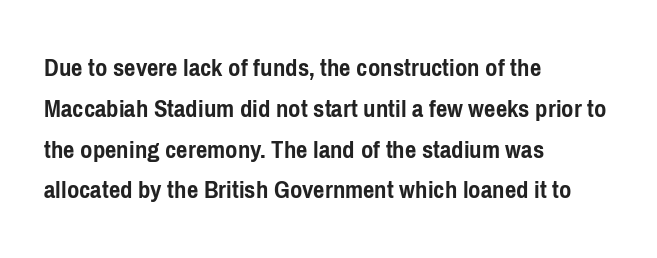
The image shows 27 px bold type, upright; set left-aligned, normal line spacing (1.51x), normal letter spacing, not underlined.
